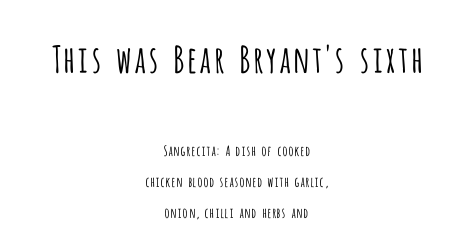
Upright lettering throughout. In terms of leading, this rendering errs on the spacious side. The gap between lines stays unmarked. Check where the strokes stop: nothing finishes them off — pure sans.
